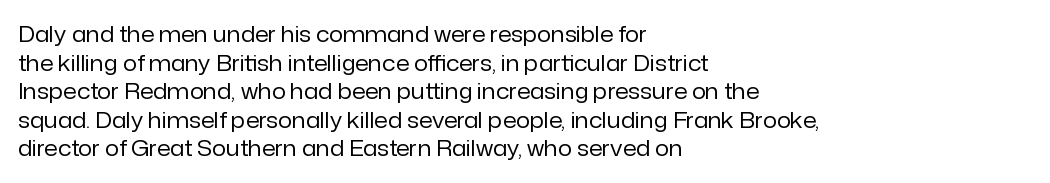
{"italic": "no", "bold": "no", "underline": "no", "align": "left", "line_spacing": "normal", "line_spacing_ratio": 1.3, "letter_spacing": "normal", "letter_spacing_em": 0.0, "glyph_px": 22}
